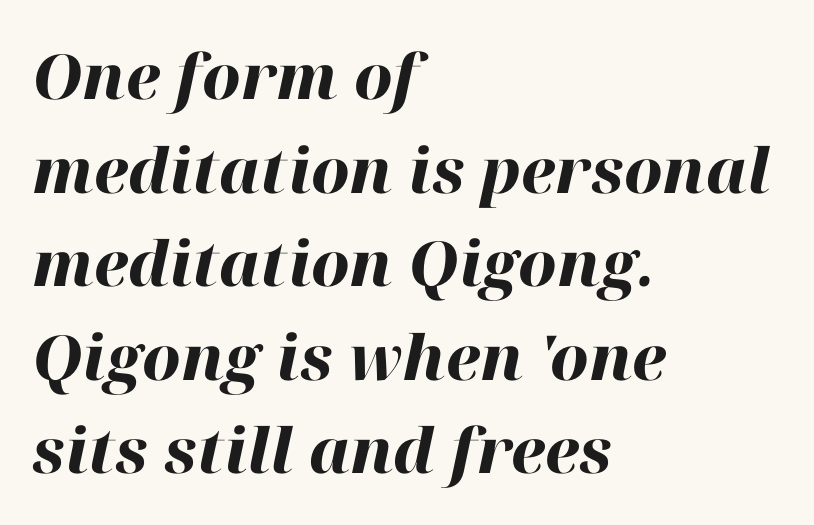
The image shows 62 px heavy type, italic (leaning right); set left-aligned, normal line spacing (1.51x), normal letter spacing, not underlined; high stroke contrast and a medium x-height.
